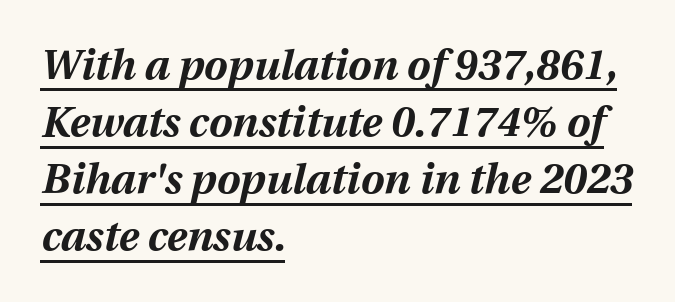
{"italic": "yes", "lean": "right", "slant_degrees": 12, "bold": "yes", "weight": "bold", "width": "normal", "stroke_contrast": "medium", "x_height": "medium", "monospaced": "no", "underline": "yes", "align": "left", "line_spacing": "normal", "line_spacing_ratio": 1.36, "letter_spacing": "normal", "letter_spacing_em": 0.0, "glyph_px": 42}
